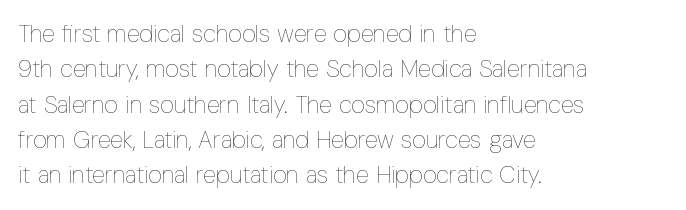
The image shows 24 px text type, upright; set left-aligned, normal line spacing (1.47x), normal letter spacing, not underlined.
